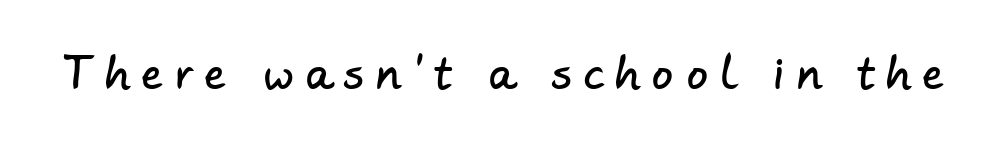
{"serif": "no", "width": "normal", "stroke_contrast": "low", "x_height": "small", "monospaced": "no", "underline": "no", "letter_spacing": "wide", "letter_spacing_em": 0.29, "glyph_px": 42}
